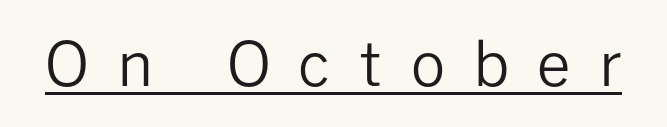
{"serif": "no", "italic": "no", "bold": "no", "weight": "regular", "width": "normal", "stroke_contrast": "low", "x_height": "medium", "monospaced": "no", "underline": "yes", "letter_spacing": "wide", "letter_spacing_em": 0.47, "glyph_px": 60}
